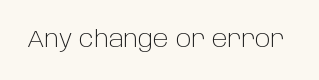
Q: Is the text bold? A: No.
Q: Is the text italic (slanted)? A: No, it is upright.
Q: Is the text underlined? A: No.
Q: Is the spacing between letters normal or unusually wide? A: Normal.
